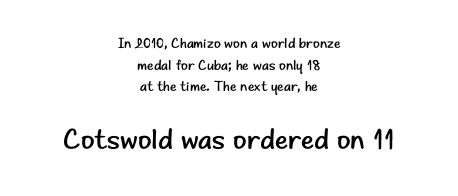
{"serif": "no", "italic": "no", "bold": "no", "weight": "regular", "width": "normal", "stroke_contrast": "low", "x_height": "small", "monospaced": "no", "underline": "no", "align": "center", "line_spacing": "normal", "line_spacing_ratio": 1.54, "letter_spacing": "normal", "letter_spacing_em": 0.0, "larger_block": "second", "size_ratio": 2.0, "glyph_px": 28}
